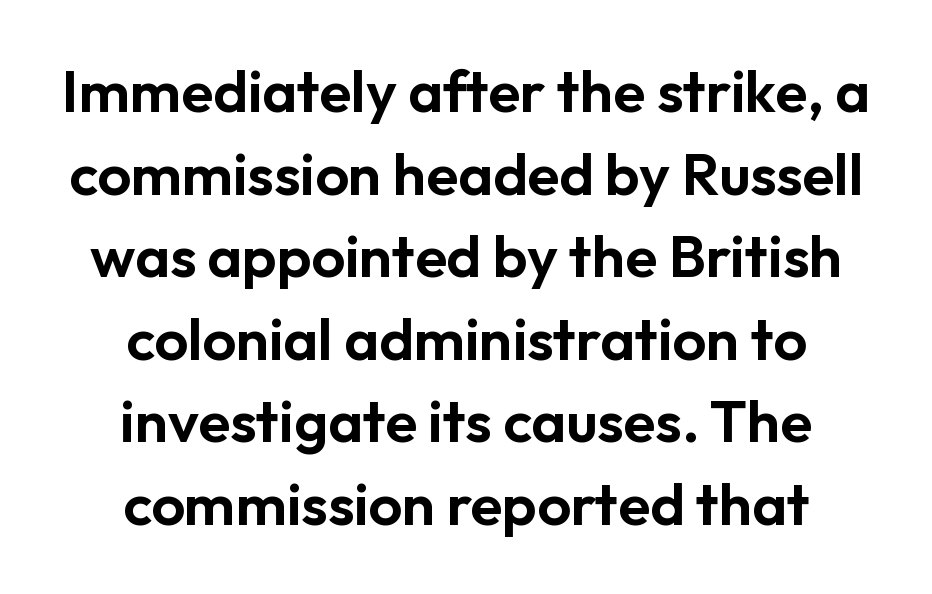
The image shows 59 px sans-serif type, upright; set centered, normal line spacing (1.4x), normal letter spacing, not underlined; low stroke contrast and a medium x-height.
